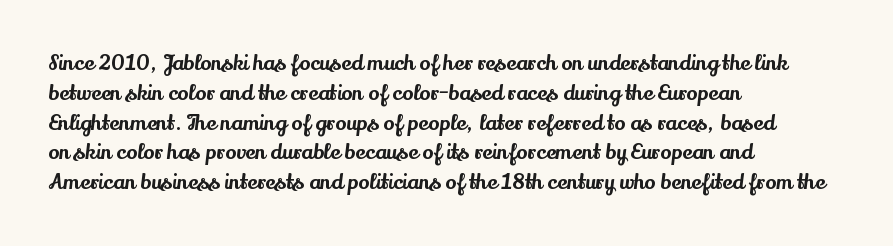
The image shows 21 px text type; set left-aligned, normal line spacing (1.42x), normal letter spacing, not underlined.
